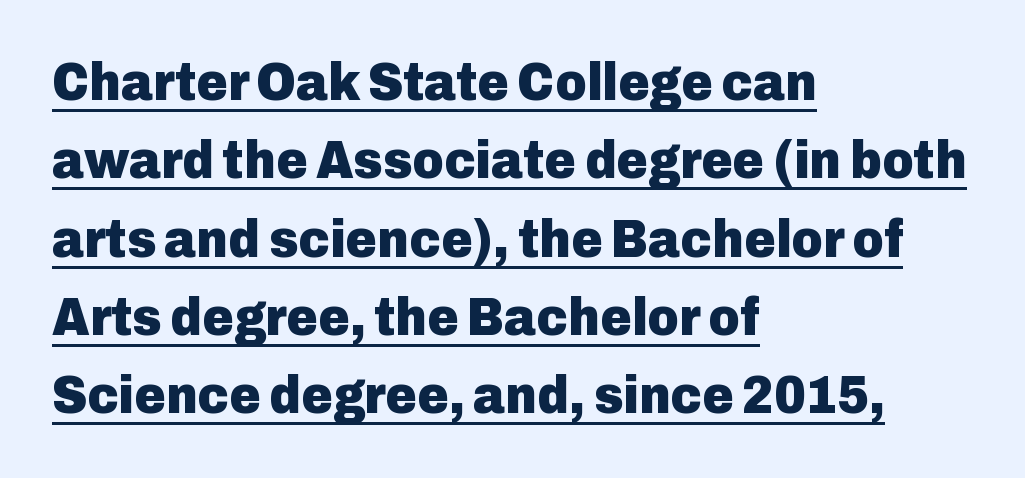
The image shows 54 px heavy sans-serif type, upright; set left-aligned, normal line spacing (1.45x), normal letter spacing, underlined; low stroke contrast and a medium x-height.
